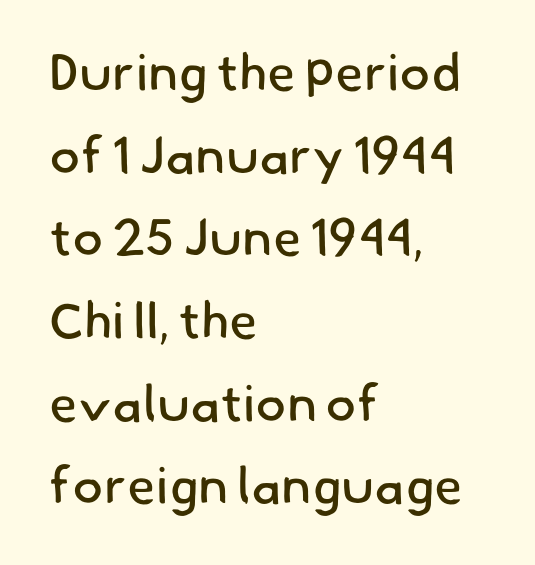
Q: Is the text bold? A: No.
Q: Is the typeface a serif or a sans-serif typeface? A: Sans-serif.
Q: Is the text underlined? A: No.
Q: How is the paragraph aligned? A: Left-aligned.
Q: Is the spacing between letters normal or unusually wide? A: Normal.
Q: Is the spacing between lines tight, normal or loose? A: Normal.
Q: Width (condensed, normal, or wide)? A: Normal.
Q: Stroke contrast? A: Low.
Q: x-height? A: Small.
Q: Monospaced? A: No.
